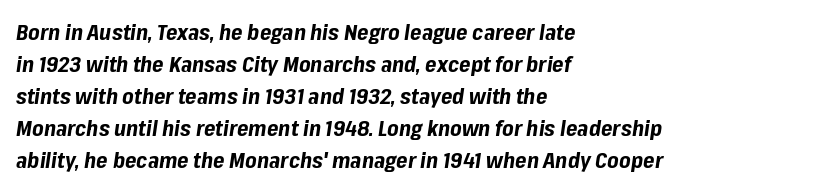
{"italic": "yes", "lean": "right", "slant_degrees": 8, "bold": "yes", "underline": "no", "align": "left", "line_spacing": "normal", "line_spacing_ratio": 1.46, "letter_spacing": "normal", "letter_spacing_em": 0.0, "glyph_px": 22}
